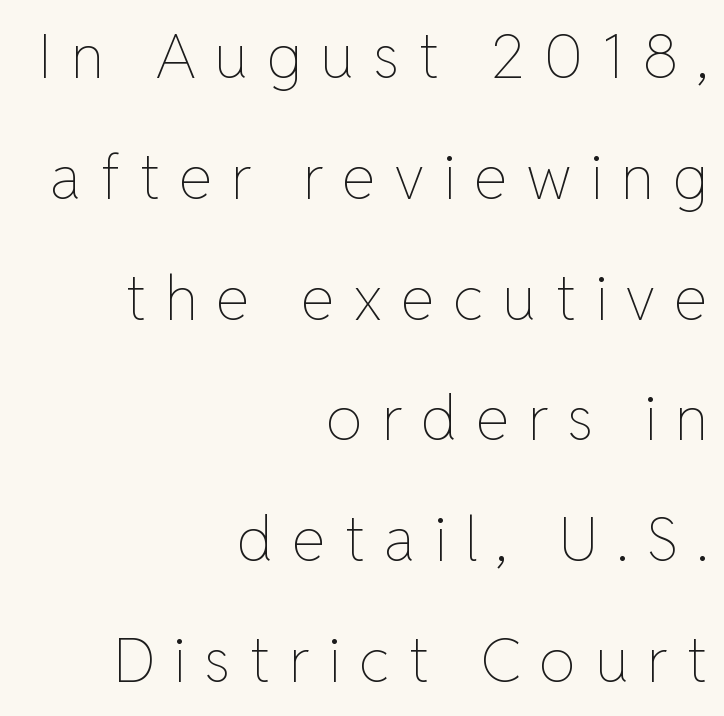
Q: Is the text bold? A: No.
Q: Is the text italic (slanted)? A: No, it is upright.
Q: Is the text underlined? A: No.
Q: How is the paragraph aligned? A: Right-aligned.
Q: Is the spacing between letters normal or unusually wide? A: Unusually wide.
Q: Is the spacing between lines tight, normal or loose? A: Loose.
Q: Width (condensed, normal, or wide)? A: Normal.
Q: Stroke contrast? A: Low.
Q: x-height? A: Medium.
Q: Monospaced? A: No.
